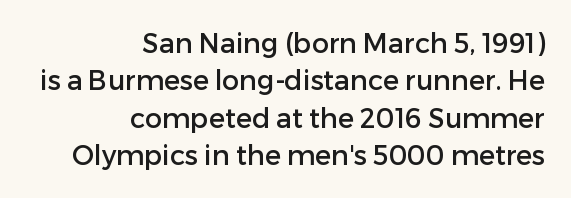
{"italic": "no", "underline": "no", "align": "right", "line_spacing": "normal", "line_spacing_ratio": 1.38, "letter_spacing": "normal", "letter_spacing_em": 0.0, "glyph_px": 27}
